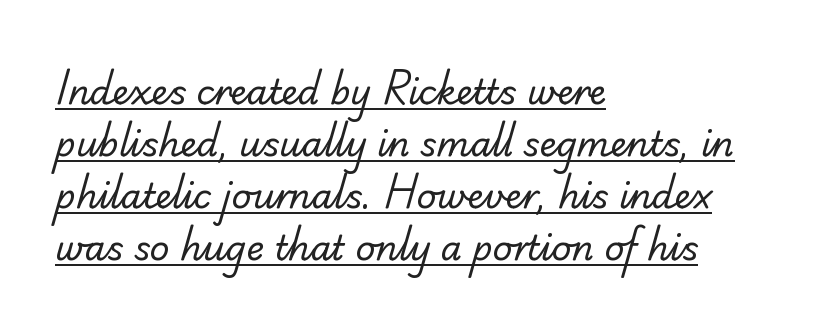
Q: Is the text bold? A: No.
Q: Is the typeface a serif or a sans-serif typeface? A: Sans-serif.
Q: Is the text underlined? A: Yes.
Q: How is the paragraph aligned? A: Left-aligned.
Q: Is the spacing between letters normal or unusually wide? A: Normal.
Q: Is the spacing between lines tight, normal or loose? A: Normal.
Q: Width (condensed, normal, or wide)? A: Normal.
Q: Stroke contrast? A: Low.
Q: x-height? A: Small.
Q: Monospaced? A: No.
